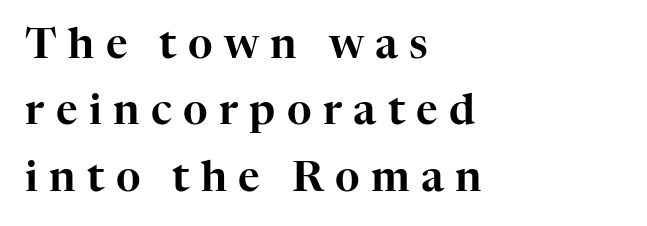
The image shows 42 px serif type, upright; set left-aligned, normal line spacing (1.58x), unusually wide letter spacing (+0.27 em), not underlined; high stroke contrast and a medium x-height.
